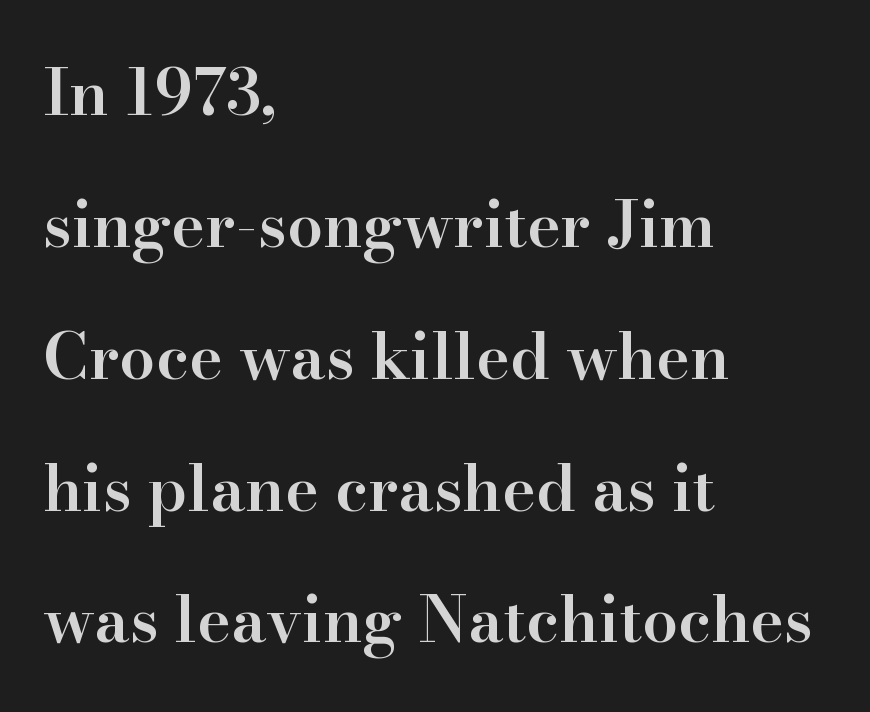
Q: Is the text bold? A: Semi-bold.
Q: Is the text italic (slanted)? A: No, it is upright.
Q: Is the typeface a serif or a sans-serif typeface? A: Serif.
Q: Is the text underlined? A: No.
Q: How is the paragraph aligned? A: Left-aligned.
Q: Is the spacing between letters normal or unusually wide? A: Normal.
Q: Is the spacing between lines tight, normal or loose? A: Loose.
Q: Width (condensed, normal, or wide)? A: Normal.
Q: Stroke contrast? A: High.
Q: x-height? A: Small.
Q: Monospaced? A: No.
